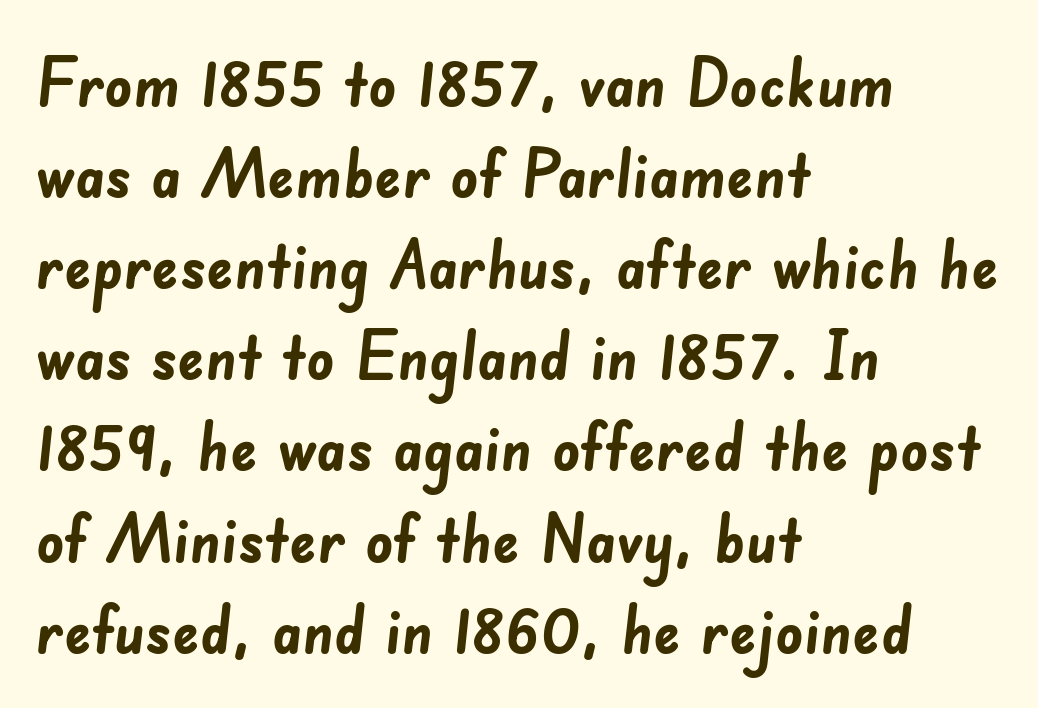
The letters carry no serifs — their stems end cleanly without finishing strokes. The lines are quadded left. Anything drawn beneath the words? Only blank space. Character widths vary here, with narrow letters taking less room than wide ones.
